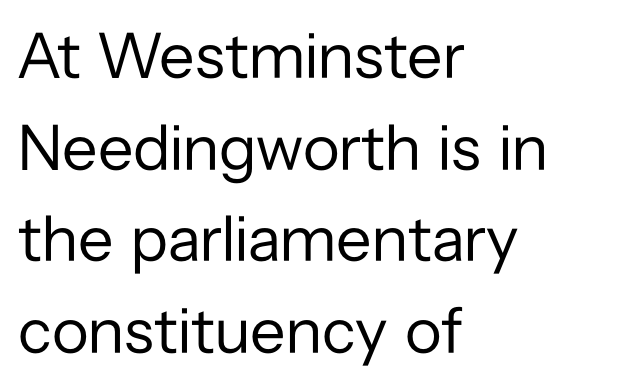
Is this a heavy cut? Hardly; it is regular or lighter. No word sits above an underline. Between one letter and the next there's only the usual sliver of space. Upright lettering throughout. A sans-serif font was chosen for this passage. The compositor pushed each line to the left boundary.
